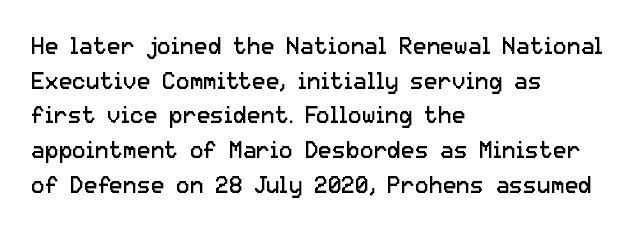
{"italic": "no", "bold": "no", "underline": "no", "align": "left", "line_spacing": "normal", "line_spacing_ratio": 1.51, "letter_spacing": "normal", "letter_spacing_em": 0.0, "glyph_px": 23}
